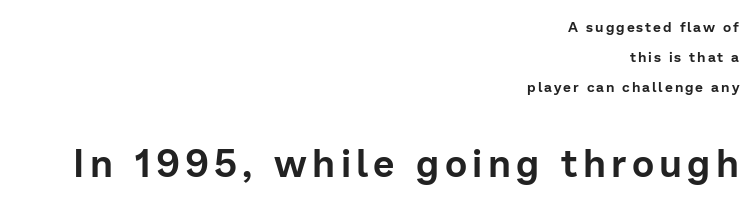
The specimen omits any rule beneath the text block's lines. Visually, the bottom section dominates because its glyphs are scaled up. The block of text is sparse from top to bottom, with ample space between rows. Do the characters align in a grid? No, the font is proportional.
